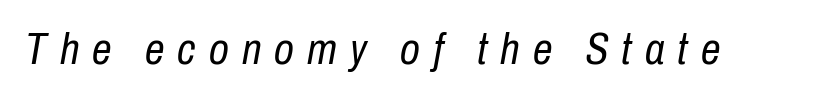
Q: Is the text bold? A: No.
Q: Is the text italic (slanted)? A: Yes, it leans right by about 10 degrees.
Q: Is the text underlined? A: No.
Q: Is the spacing between letters normal or unusually wide? A: Unusually wide.
Q: Width (condensed, normal, or wide)? A: Condensed.
Q: Stroke contrast? A: Low.
Q: x-height? A: Medium.
Q: Monospaced? A: No.
